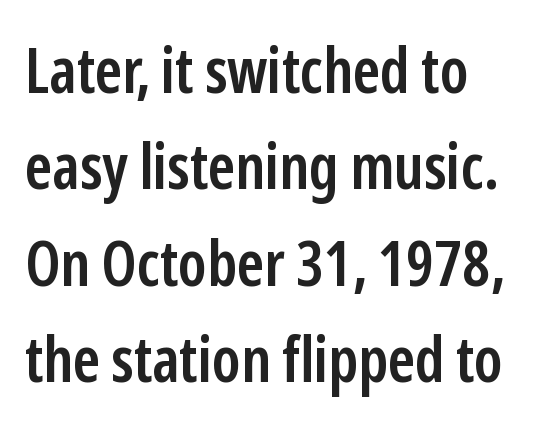
{"serif": "no", "italic": "no", "bold": "semi", "weight": "semibold", "width": "condensed", "stroke_contrast": "low", "x_height": "medium", "monospaced": "no", "underline": "no", "align": "left", "line_spacing": "normal", "line_spacing_ratio": 1.53, "letter_spacing": "normal", "letter_spacing_em": 0.0, "glyph_px": 63}
